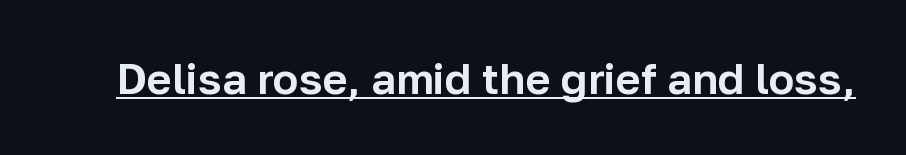
The image shows 43 px sans-serif type, upright; set normal letter spacing, underlined; low stroke contrast and a medium x-height.
